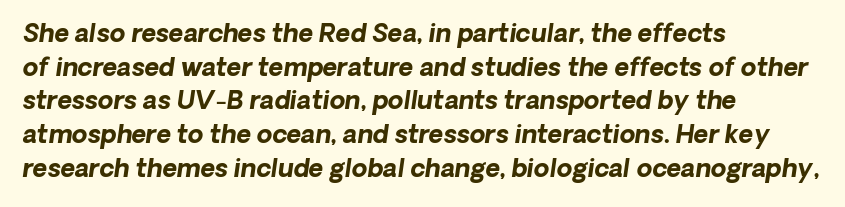
The area under the type is left untouched. When letters slant like this, we call the style italic. The line texture is even and compact thanks to regular tracking. The text block is weighted toward the left margin, trailing off unevenly rightward. Its strokes are broad and dark, the hallmark of bold type. A typesetter would call this leading conventional body-copy spacing.
